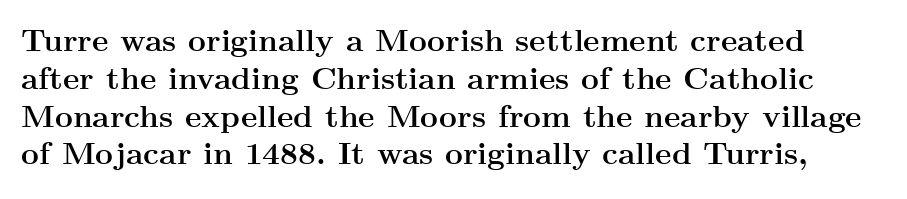
The image shows 31 px semibold, wide serif type, upright; set line spacing 1.22x, normal letter spacing, not underlined; medium stroke contrast and a small x-height.
